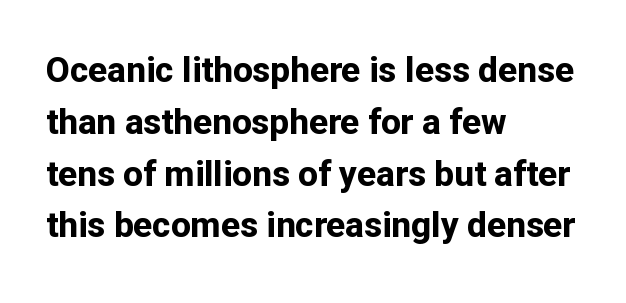
Q: Is the text bold? A: Yes.
Q: Is the text italic (slanted)? A: No, it is upright.
Q: Is the typeface a serif or a sans-serif typeface? A: Sans-serif.
Q: Is the text underlined? A: No.
Q: How is the paragraph aligned? A: Left-aligned.
Q: Is the spacing between letters normal or unusually wide? A: Normal.
Q: Is the spacing between lines tight, normal or loose? A: Normal.
Q: Width (condensed, normal, or wide)? A: Normal.
Q: Stroke contrast? A: Low.
Q: x-height? A: Medium.
Q: Monospaced? A: No.
